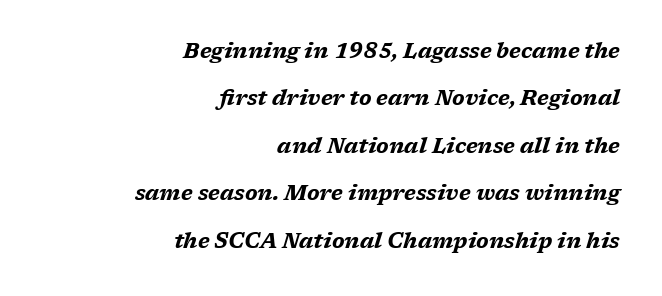
{"italic": "yes", "lean": "right", "slant_degrees": 17, "bold": "yes", "underline": "no", "align": "right", "line_spacing": "loose", "line_spacing_ratio": 2.26, "letter_spacing": "normal", "letter_spacing_em": 0.0, "glyph_px": 21}
